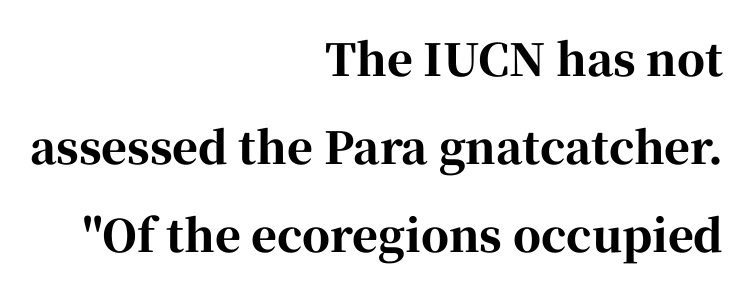
The image shows 44 px bold serif type, upright; set right-aligned, loose line spacing (2.0x), normal letter spacing, not underlined; high stroke contrast and a medium x-height.
